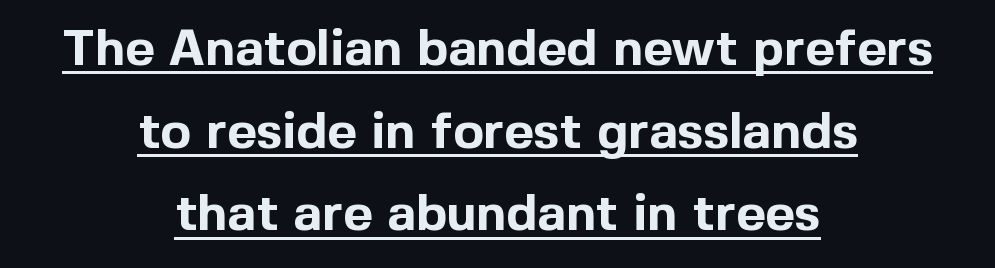
{"serif": "no", "italic": "no", "bold": "yes", "weight": "bold", "width": "normal", "x_height": "medium", "monospaced": "no", "underline": "yes", "align": "center", "line_spacing": "normal", "line_spacing_ratio": 1.62, "letter_spacing": "normal", "letter_spacing_em": 0.0, "glyph_px": 51}
